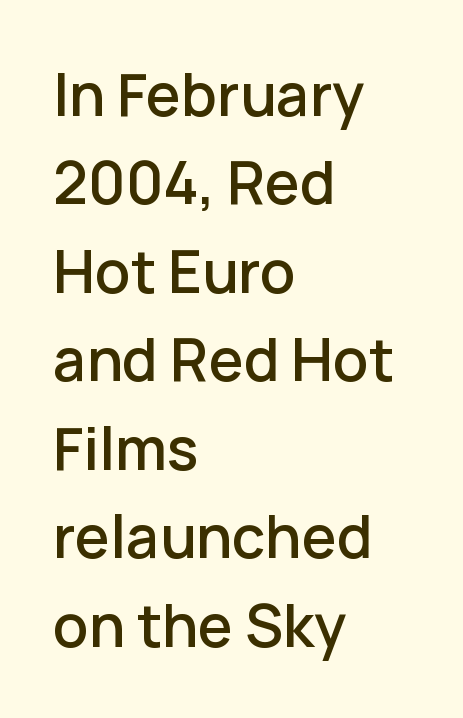
The image shows 59 px sans-serif type, upright; set left-aligned, normal line spacing (1.5x), normal letter spacing, not underlined; low stroke contrast and a medium x-height.
